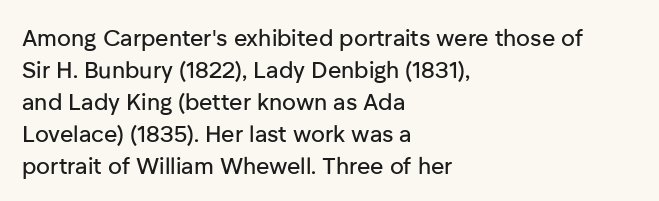
The image shows 23 px text type, upright; set left-aligned, normal line spacing (1.39x), normal letter spacing, not underlined.
